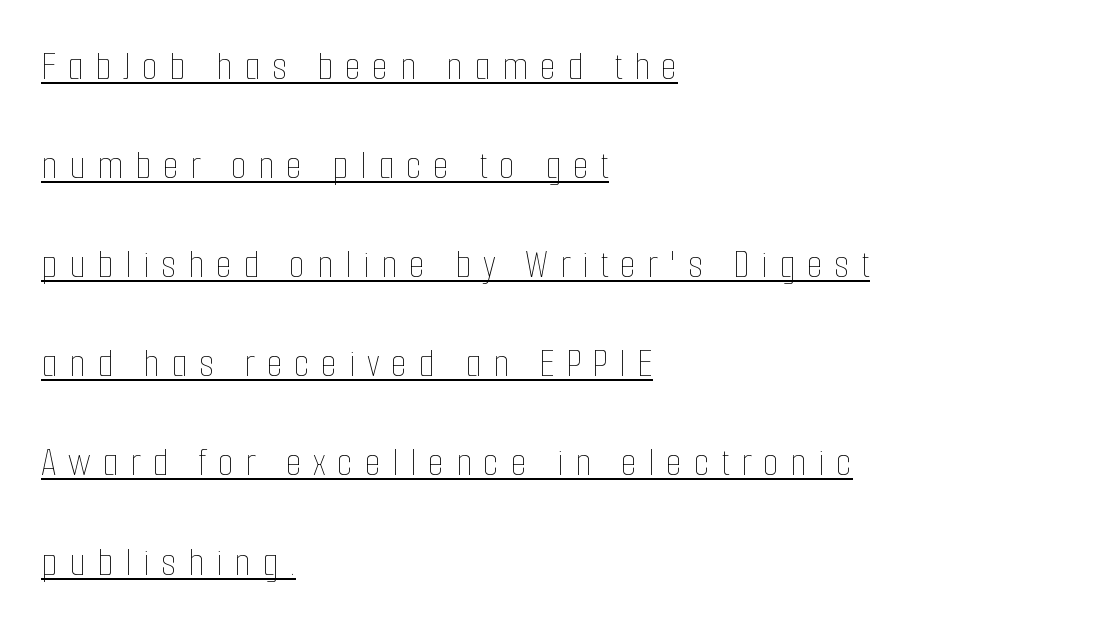
The rendered words wear a rule along their underside. These lines are set flush left with a ragged right edge. When letters stand straight like this, we call the style roman or upright. Do the characters align in a grid? No, the font is proportional. If you measured baseline to baseline, you'd find a long distance. Stroke mass is kept to a normal reading level or below.
